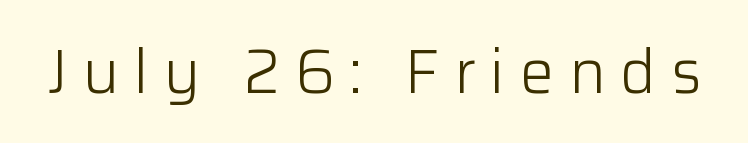
Q: Is the text bold? A: No.
Q: Is the text italic (slanted)? A: No, it is upright.
Q: Is the typeface a serif or a sans-serif typeface? A: Sans-serif.
Q: Is the text underlined? A: No.
Q: Is the spacing between letters normal or unusually wide? A: Unusually wide.
Q: Width (condensed, normal, or wide)? A: Normal.
Q: Stroke contrast? A: Low.
Q: x-height? A: Medium.
Q: Monospaced? A: No.
